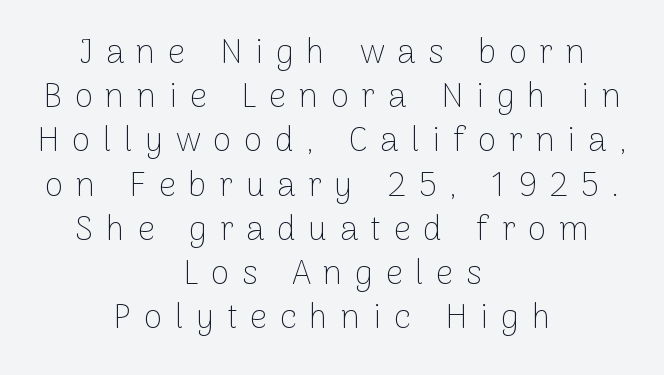
The image shows 34 px thin sans-serif type, upright; set centered, normal line spacing (1.3x), unusually wide letter spacing (+0.37 em), not underlined; low stroke contrast and a medium x-height.
